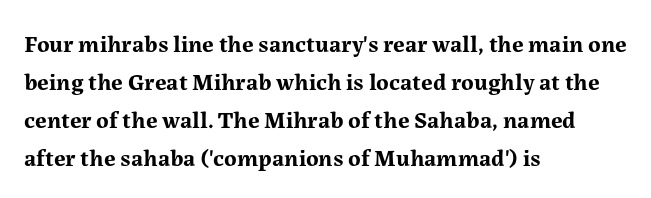
{"italic": "no", "bold": "yes", "underline": "no", "align": "left", "line_spacing": "normal", "line_spacing_ratio": 1.58, "letter_spacing": "normal", "letter_spacing_em": 0.0, "glyph_px": 24}
